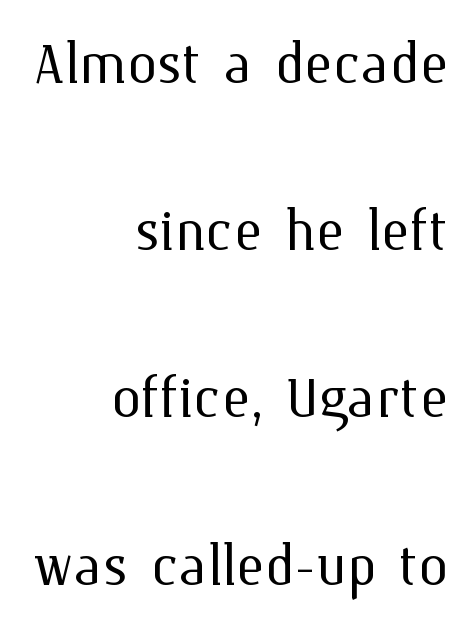
Q: Is the text bold? A: No.
Q: Is the text italic (slanted)? A: No, it is upright.
Q: Is the text underlined? A: No.
Q: How is the paragraph aligned? A: Right-aligned.
Q: Is the spacing between letters normal or unusually wide? A: Normal.
Q: Is the spacing between lines tight, normal or loose? A: Loose.
Q: Width (condensed, normal, or wide)? A: Normal.
Q: Stroke contrast? A: Medium.
Q: x-height? A: Medium.
Q: Monospaced? A: No.
